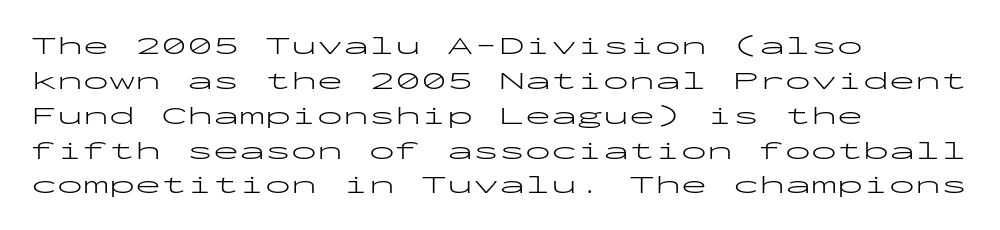
The image shows 26 px text type, upright; set left-aligned, normal line spacing (1.34x), normal letter spacing, not underlined.
